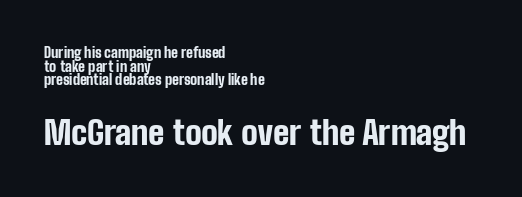
The image shows 33 px bold, condensed sans-serif type, upright; set left-aligned, tight line spacing (0.98x), normal letter spacing, not underlined; the second (bottom) block is 2.36x larger; low stroke contrast and a medium x-height.
